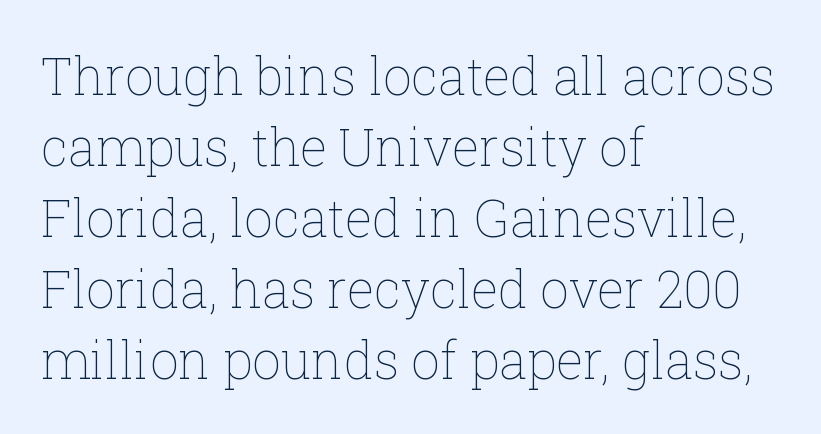
The image shows 51 px thin type, upright; set left-aligned, normal line spacing (1.39x), normal letter spacing, not underlined; low stroke contrast and a medium x-height.
